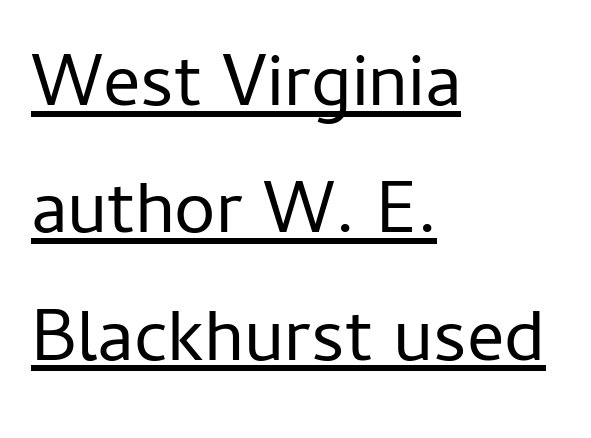
Is this a sans? Yes — the strokes have no serifs. No letter is thick-stroked: the sample isn't bold. Spacing between characters is what you'd get straight out of the box. A continuous stroke trails under the words, as in a hyperlink. Every stem runs plumb, perpendicular to the baseline. Character widths vary here, with narrow letters taking less room than wide ones.
